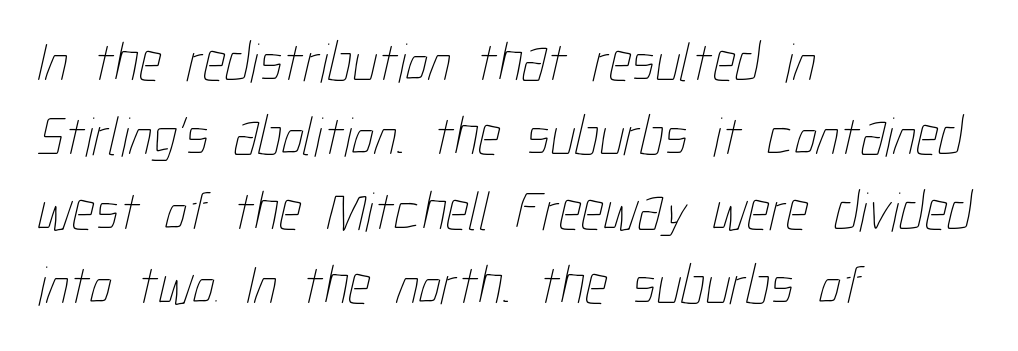
{"bold": "no", "weight": "thin", "width": "condensed", "stroke_contrast": "low", "x_height": "medium", "monospaced": "no", "underline": "no", "align": "left", "line_spacing": "normal", "line_spacing_ratio": 1.33, "letter_spacing": "normal", "letter_spacing_em": 0.0, "glyph_px": 56}
